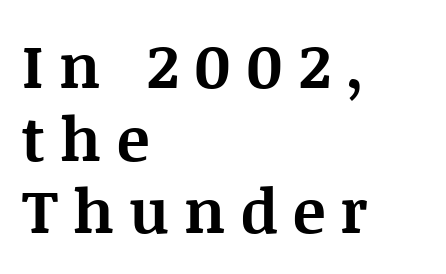
The image shows 61 px bold serif type, upright; set left-aligned, line spacing 1.19x, unusually wide letter spacing (+0.25 em), not underlined; medium stroke contrast and a large x-height.
